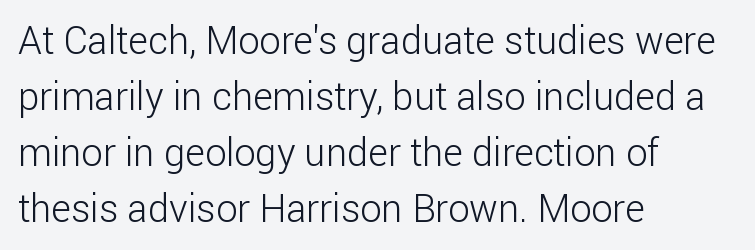
The image shows 38 px light sans-serif type, upright; set left-aligned, normal line spacing (1.47x), normal letter spacing, not underlined; low stroke contrast and a medium x-height.
